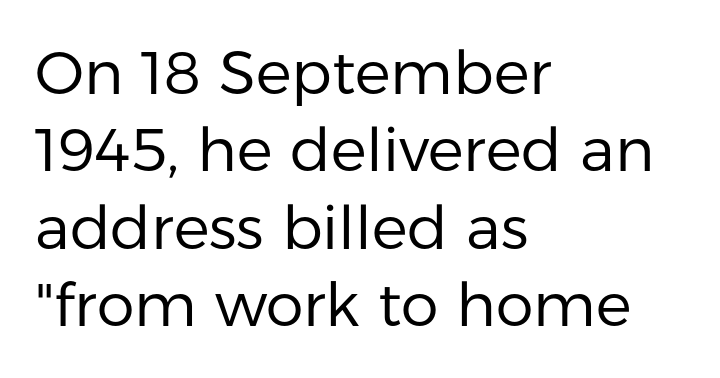
The image shows 60 px regular-weight sans-serif type, upright; set left-aligned, normal line spacing (1.29x), normal letter spacing, not underlined; low stroke contrast and a medium x-height.
